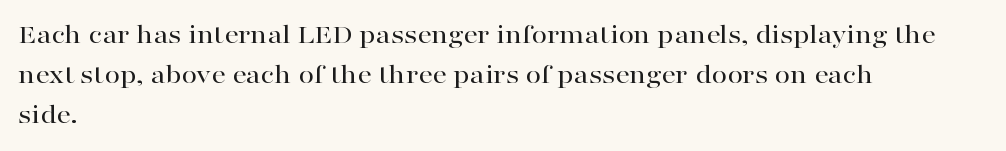
{"serif": "yes", "italic": "no", "width": "wide", "stroke_contrast": "high", "x_height": "medium", "monospaced": "no", "underline": "no", "align": "left", "line_spacing": "normal", "line_spacing_ratio": 1.43, "letter_spacing": "normal", "letter_spacing_em": 0.0, "glyph_px": 28}
